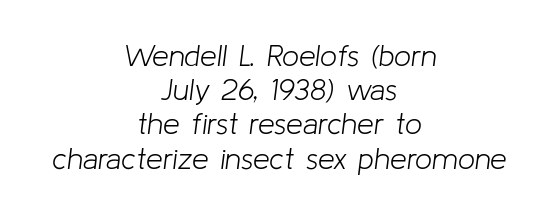
{"italic": "yes", "lean": "right", "slant_degrees": 8, "bold": "no", "weight": "light", "width": "normal", "stroke_contrast": "low", "x_height": "medium", "monospaced": "no", "underline": "no", "align": "center", "line_spacing": "tight", "line_spacing_ratio": 1.14, "letter_spacing": "normal", "letter_spacing_em": 0.0, "glyph_px": 30}
